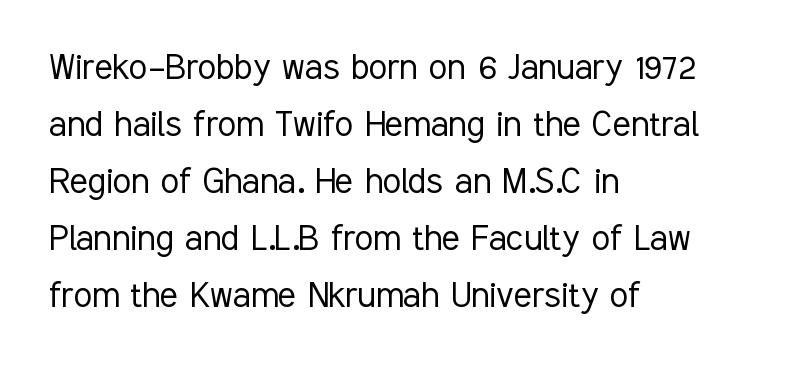
This rendering features lettering with no underline. In CSS terms this would be text-align: left. Note: no serifs on the glyphs. Observe the ordinary spacing: letters are neighbours, not strangers. Heaviness? Minimal to ordinary, like unemphasized prose. Normally led — the rows are evenly, conventionally spaced.
